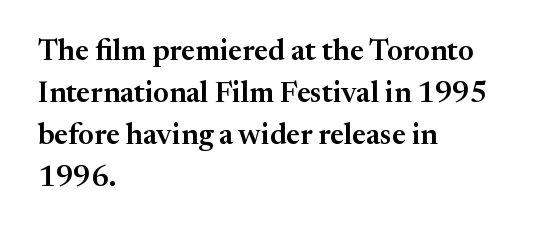
{"serif": "yes", "italic": "no", "width": "normal", "stroke_contrast": "medium", "x_height": "medium", "monospaced": "no", "underline": "no", "align": "left", "line_spacing": "normal", "line_spacing_ratio": 1.45, "letter_spacing": "normal", "letter_spacing_em": 0.0, "glyph_px": 29}
